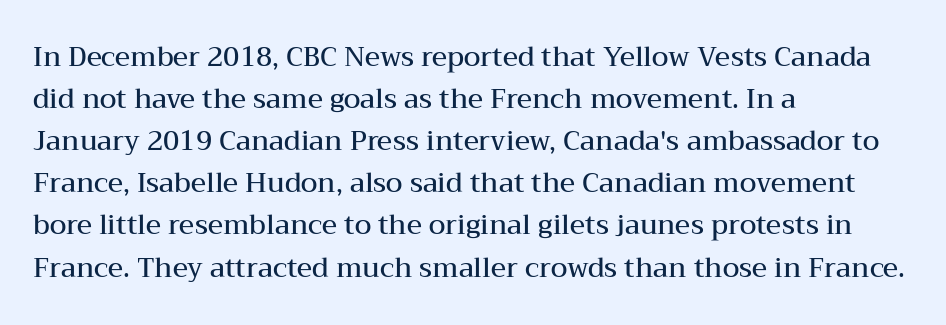
Q: Is the text bold? A: Semi-bold.
Q: Is the text italic (slanted)? A: No, it is upright.
Q: Is the text underlined? A: No.
Q: How is the paragraph aligned? A: Left-aligned.
Q: Is the spacing between letters normal or unusually wide? A: Normal.
Q: Is the spacing between lines tight, normal or loose? A: Normal.
